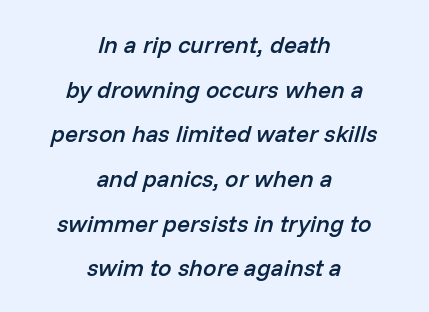
The image shows 24 px text type, italic (leaning right); set centered, line spacing 1.86x, normal letter spacing, not underlined.
